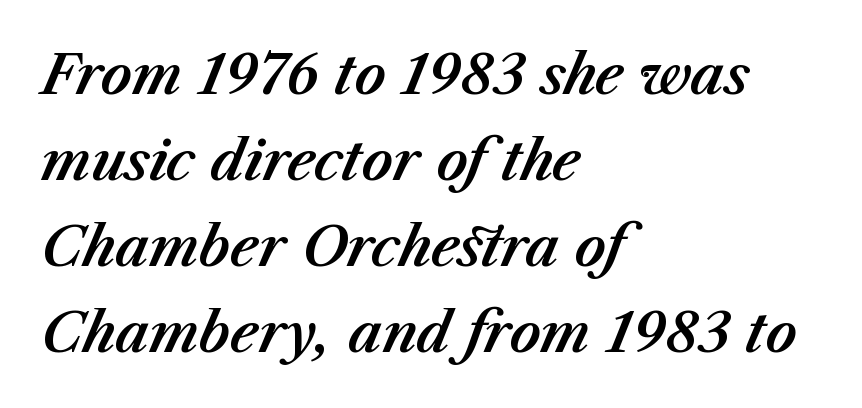
{"italic": "yes", "lean": "right", "slant_degrees": 23, "width": "normal", "stroke_contrast": "medium", "x_height": "medium", "monospaced": "no", "underline": "no", "align": "left", "line_spacing": "normal", "line_spacing_ratio": 1.59, "letter_spacing": "normal", "letter_spacing_em": 0.0, "glyph_px": 54}
